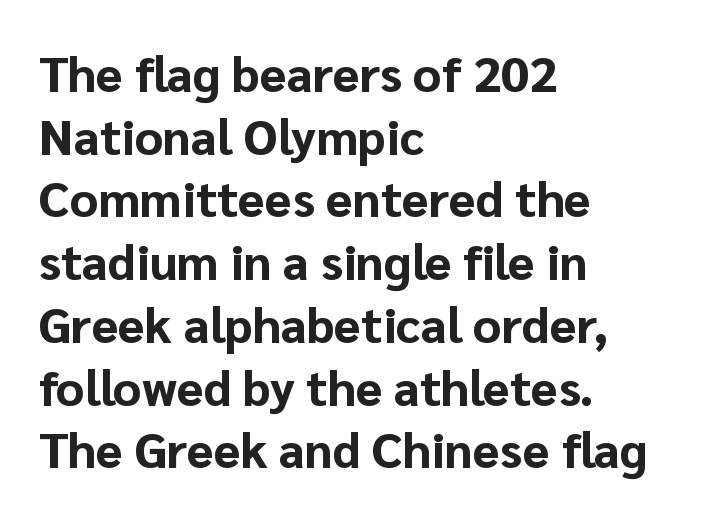
Q: Is the text bold? A: Yes.
Q: Is the text italic (slanted)? A: No, it is upright.
Q: Is the typeface a serif or a sans-serif typeface? A: Sans-serif.
Q: Is the text underlined? A: No.
Q: How is the paragraph aligned? A: Left-aligned.
Q: Is the spacing between letters normal or unusually wide? A: Normal.
Q: Is the spacing between lines tight, normal or loose? A: Normal.
Q: Width (condensed, normal, or wide)? A: Normal.
Q: Stroke contrast? A: Low.
Q: x-height? A: Medium.
Q: Monospaced? A: No.
